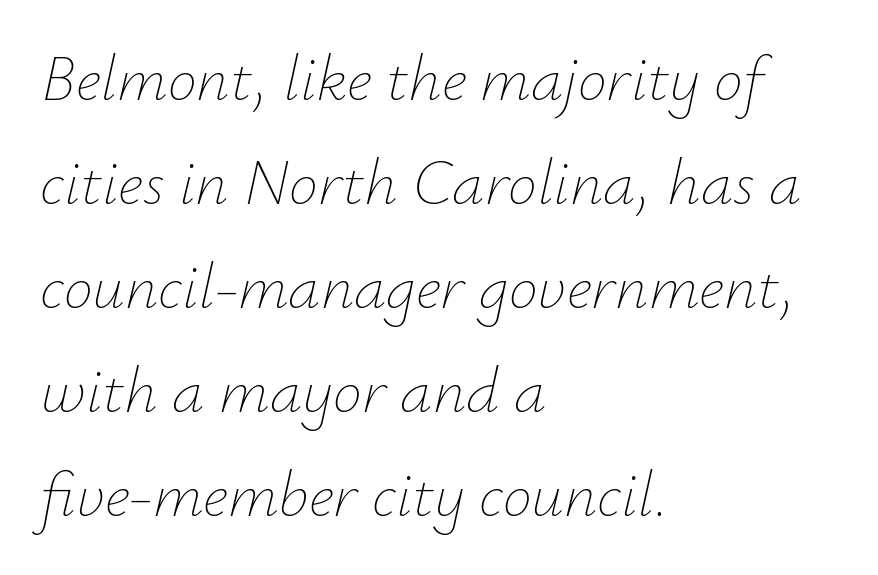
Spacing verdict: proportional, widths tailored to each character. Default kerning and tracking; the words read as compact shapes. The line-height multiplier appears to be the usual default. The setting favours the left margin, as ordinary paragraphs usually do. Check the space under the baseline: it is left empty.
